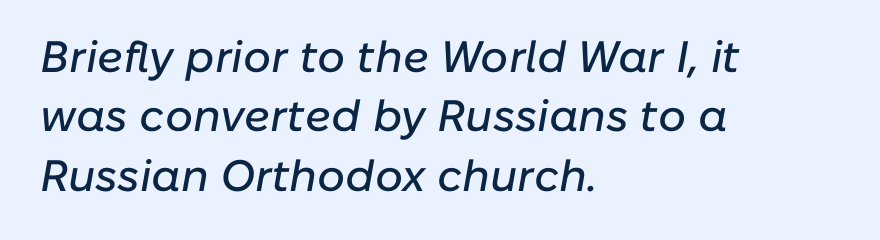
The image shows 44 px text type, italic (leaning right); set left-aligned, normal line spacing (1.35x), normal letter spacing, not underlined; low stroke contrast and a medium x-height.
